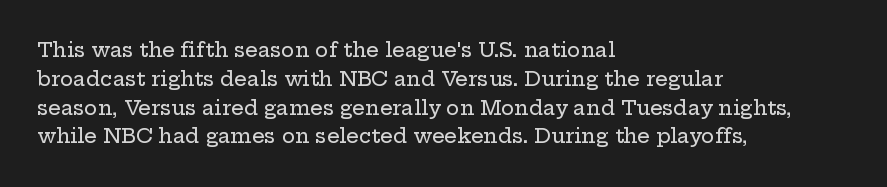
The image shows 20 px text type, upright; set left-aligned, normal line spacing (1.44x), normal letter spacing, not underlined.
